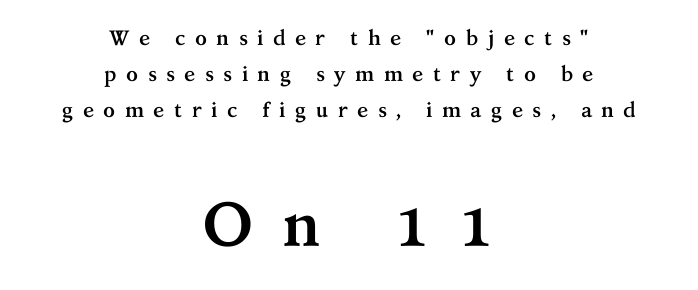
The image shows 63 px semibold serif type, upright; set centered, line spacing 1.71x, unusually wide letter spacing (+0.44 em), not underlined; the second (bottom) block is 3.0x larger; medium stroke contrast and a medium x-height.
